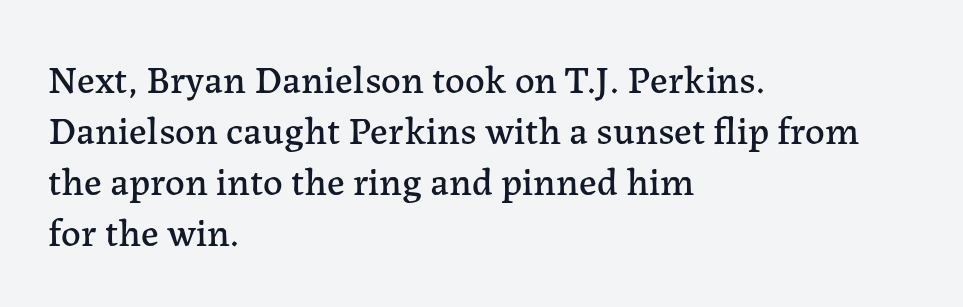
{"serif": "yes", "italic": "no", "width": "normal", "stroke_contrast": "low", "x_height": "medium", "monospaced": "no", "underline": "no", "align": "left", "line_spacing": "normal", "line_spacing_ratio": 1.31, "letter_spacing": "normal", "letter_spacing_em": 0.0, "glyph_px": 39}
